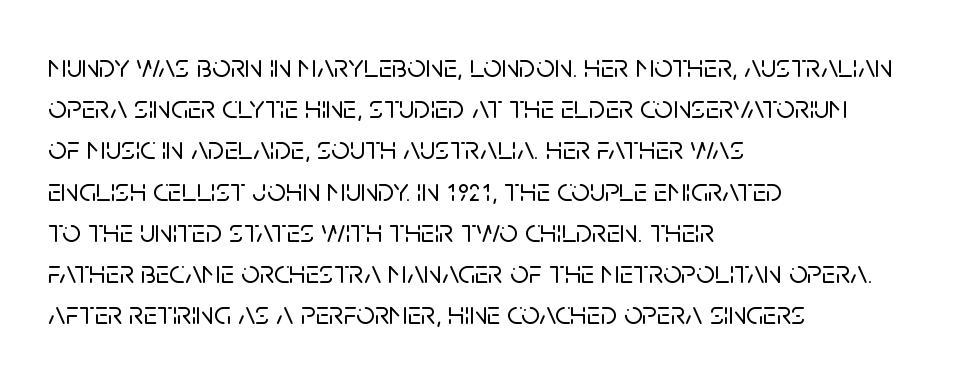
Q: Is the text italic (slanted)? A: No, it is upright.
Q: Is the typeface a serif or a sans-serif typeface? A: Sans-serif.
Q: Is the text underlined? A: No.
Q: How is the paragraph aligned? A: Left-aligned.
Q: Is the spacing between letters normal or unusually wide? A: Normal.
Q: Is the spacing between lines tight, normal or loose? A: Normal.
Q: Width (condensed, normal, or wide)? A: Normal.
Q: Stroke contrast? A: Low.
Q: x-height? A: Large.
Q: Monospaced? A: No.
